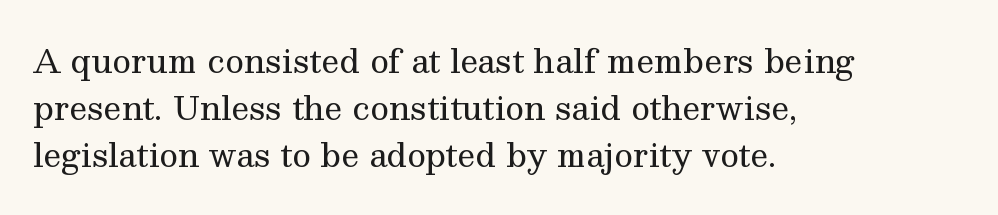
Looks like regular typesetting: each glyph gets only the width it needs. The line-height multiplier appears to be the usual default. The letters sit at their default tracking, neither squeezed nor spread. No word sits above an underline. No extra ink here — the face is not bold. When letters stand straight like this, we call the style roman or upright.
